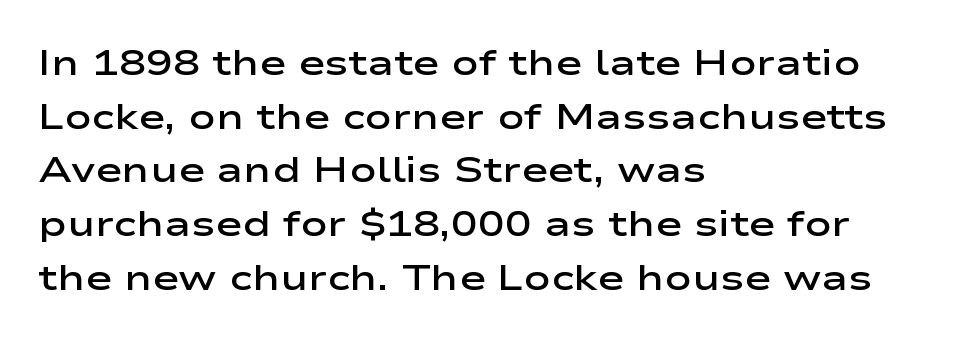
Q: Is the text bold? A: Semi-bold.
Q: Is the text italic (slanted)? A: No, it is upright.
Q: Is the typeface a serif or a sans-serif typeface? A: Sans-serif.
Q: Is the text underlined? A: No.
Q: How is the paragraph aligned? A: Left-aligned.
Q: Is the spacing between letters normal or unusually wide? A: Normal.
Q: Is the spacing between lines tight, normal or loose? A: Normal.
Q: Width (condensed, normal, or wide)? A: Wide.
Q: Stroke contrast? A: Low.
Q: x-height? A: Medium.
Q: Monospaced? A: No.
